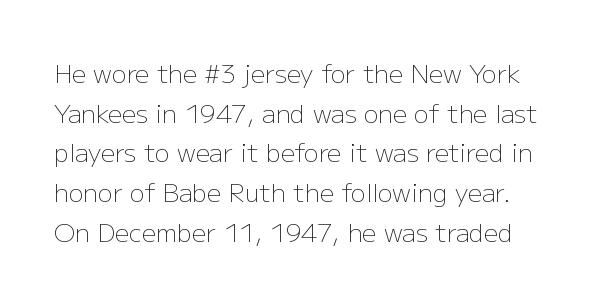
The image shows 25 px text type, upright; set normal line spacing (1.59x), normal letter spacing, not underlined.
